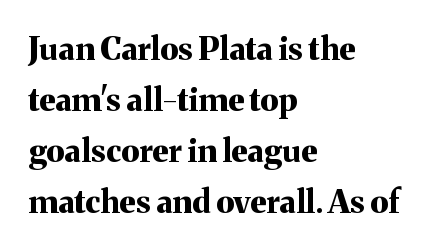
The image shows 32 px bold serif type, upright; set left-aligned, normal line spacing (1.59x), normal letter spacing, not underlined; medium stroke contrast and a medium x-height.
